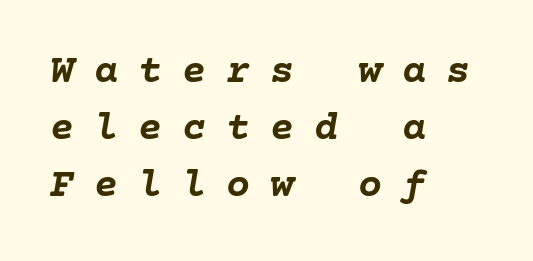
Q: Is the text bold? A: Yes.
Q: Is the text italic (slanted)? A: Yes, it leans right by about 10 degrees.
Q: Is the text underlined? A: No.
Q: How is the paragraph aligned? A: Left-aligned.
Q: Is the spacing between letters normal or unusually wide? A: Unusually wide.
Q: Is the spacing between lines tight, normal or loose? A: Normal.
Q: Width (condensed, normal, or wide)? A: Normal.
Q: Stroke contrast? A: Low.
Q: x-height? A: Medium.
